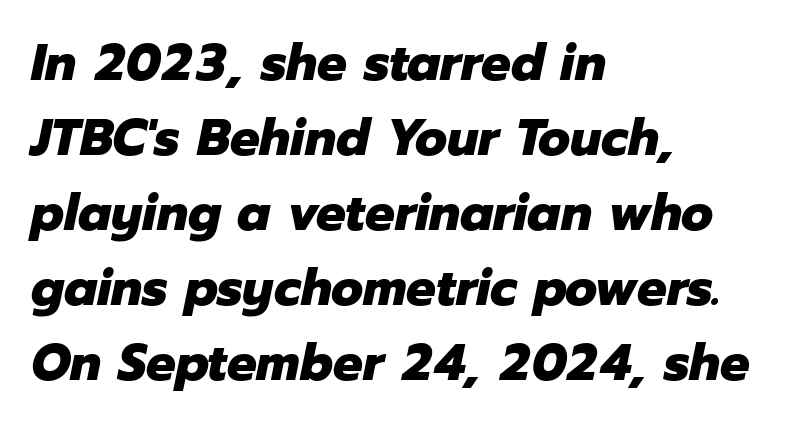
Q: Is the text bold? A: Yes.
Q: Is the text italic (slanted)? A: Yes, it leans right by about 12 degrees.
Q: Is the text underlined? A: No.
Q: How is the paragraph aligned? A: Left-aligned.
Q: Is the spacing between letters normal or unusually wide? A: Normal.
Q: Is the spacing between lines tight, normal or loose? A: Normal.
Q: Width (condensed, normal, or wide)? A: Normal.
Q: Stroke contrast? A: Low.
Q: x-height? A: Medium.
Q: Monospaced? A: No.
